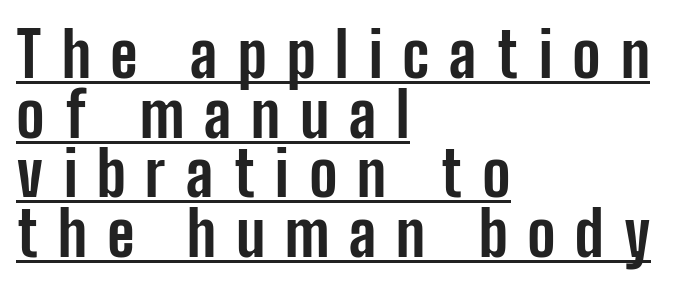
Q: Is the text bold? A: Yes.
Q: Is the text italic (slanted)? A: No, it is upright.
Q: Is the typeface a serif or a sans-serif typeface? A: Sans-serif.
Q: Is the text underlined? A: Yes.
Q: How is the paragraph aligned? A: Left-aligned.
Q: Is the spacing between letters normal or unusually wide? A: Unusually wide.
Q: Is the spacing between lines tight, normal or loose? A: Tight.
Q: Width (condensed, normal, or wide)? A: Condensed.
Q: Stroke contrast? A: Low.
Q: x-height? A: Medium.
Q: Monospaced? A: No.
